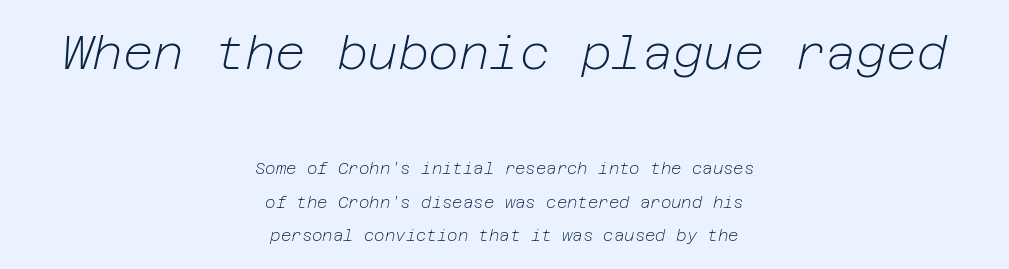
{"italic": "yes", "lean": "right", "slant_degrees": 12, "bold": "no", "weight": "light", "width": "normal", "stroke_contrast": "low", "x_height": "medium", "underline": "no", "align": "center", "line_spacing": "loose", "line_spacing_ratio": 2.08, "letter_spacing": "normal", "letter_spacing_em": 0.0, "larger_block": "first", "size_ratio": 2.94, "glyph_px": 47}
